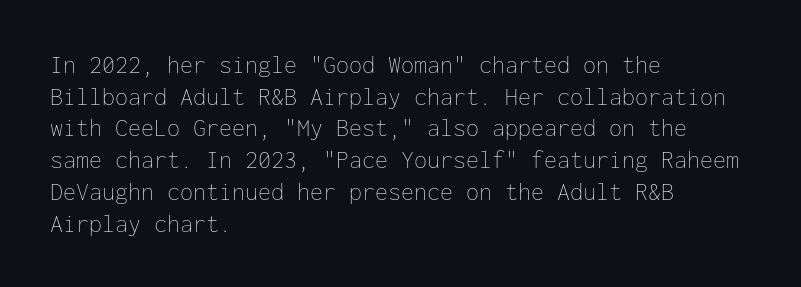
Q: Is the text bold? A: No.
Q: Is the text italic (slanted)? A: No, it is upright.
Q: Is the text underlined? A: No.
Q: How is the paragraph aligned? A: Left-aligned.
Q: Is the spacing between letters normal or unusually wide? A: Normal.
